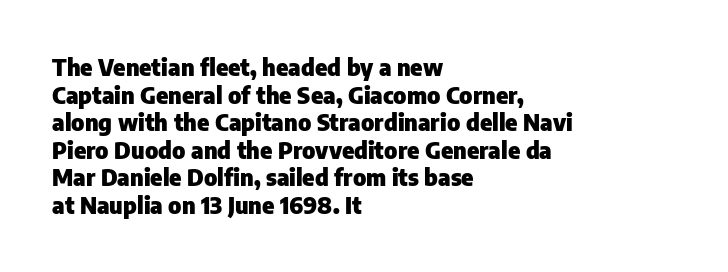
The letters stand upright; this is a roman face. Each word holds together tightly as a unit, with standard inter-letter gaps. Underline: absent. Notice how thick the strokes are: this is what a full bold looks like. The setting favours the left margin, as ordinary paragraphs usually do.
